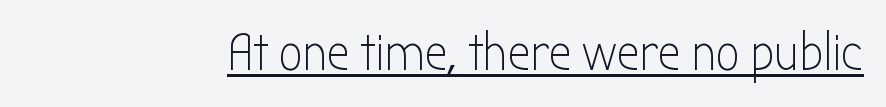
Q: Is the text bold? A: No.
Q: Is the text italic (slanted)? A: No, it is upright.
Q: Is the typeface a serif or a sans-serif typeface? A: Sans-serif.
Q: Is the text underlined? A: Yes.
Q: Is the spacing between letters normal or unusually wide? A: Normal.
Q: Width (condensed, normal, or wide)? A: Condensed.
Q: Stroke contrast? A: Low.
Q: x-height? A: Medium.
Q: Monospaced? A: No.
